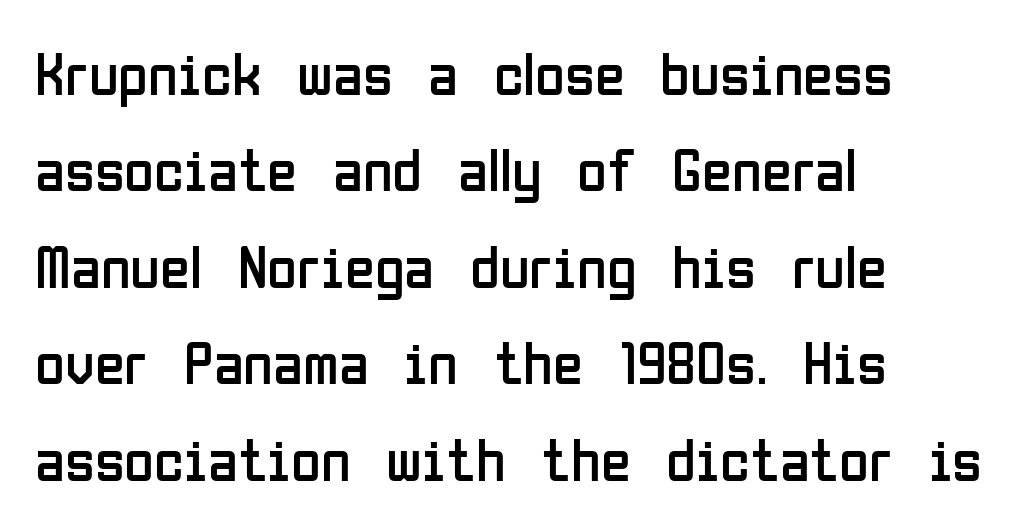
Q: Is the text bold? A: No.
Q: Is the text italic (slanted)? A: No, it is upright.
Q: Is the typeface a serif or a sans-serif typeface? A: Sans-serif.
Q: Is the text underlined? A: No.
Q: How is the paragraph aligned? A: Left-aligned.
Q: Is the spacing between letters normal or unusually wide? A: Normal.
Q: Is the spacing between lines tight, normal or loose? A: Normal.
Q: Width (condensed, normal, or wide)? A: Condensed.
Q: Stroke contrast? A: Low.
Q: x-height? A: Medium.
Q: Monospaced? A: No.
